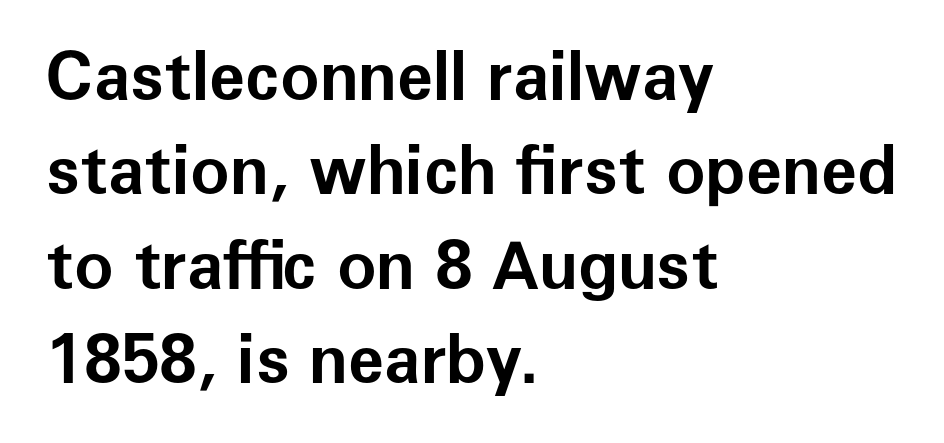
{"serif": "no", "italic": "no", "bold": "yes", "weight": "bold", "width": "normal", "stroke_contrast": "low", "x_height": "medium", "monospaced": "no", "underline": "no", "align": "left", "line_spacing": "normal", "line_spacing_ratio": 1.43, "letter_spacing": "normal", "letter_spacing_em": 0.0, "glyph_px": 66}
